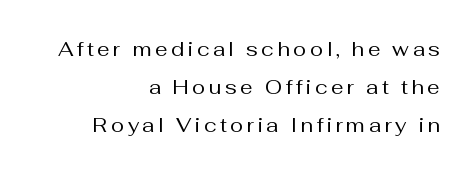
The image shows 20 px text type, upright; set right-aligned, loose line spacing (1.9x), not underlined.
